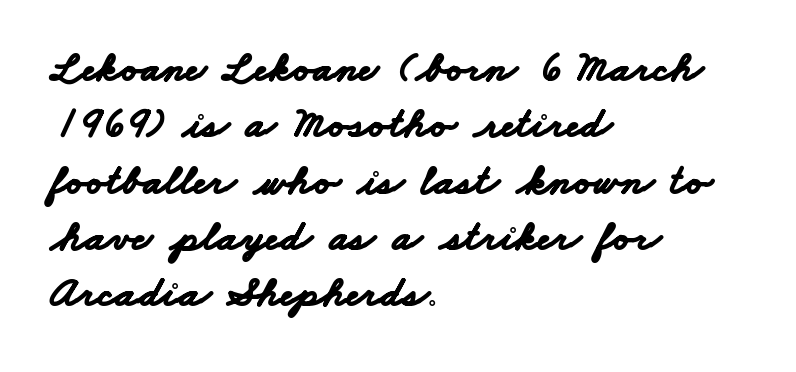
{"serif": "no", "bold": "yes", "weight": "bold", "width": "wide", "stroke_contrast": "low", "x_height": "small", "monospaced": "no", "underline": "no", "align": "left", "line_spacing": "normal", "line_spacing_ratio": 1.31, "letter_spacing": "normal", "letter_spacing_em": 0.0, "glyph_px": 43}
